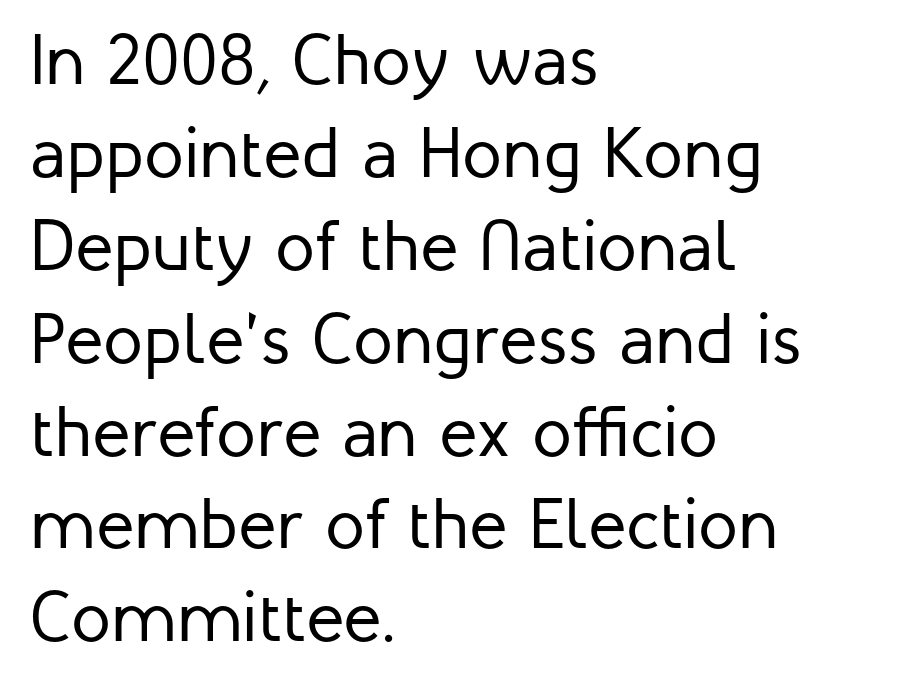
{"serif": "no", "italic": "no", "bold": "no", "weight": "regular", "width": "normal", "stroke_contrast": "low", "x_height": "medium", "monospaced": "no", "underline": "no", "align": "left", "line_spacing": "normal", "line_spacing_ratio": 1.29, "letter_spacing": "normal", "letter_spacing_em": 0.0, "glyph_px": 72}
